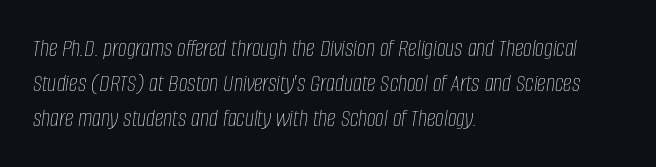
The image shows 25 px text type, italic (leaning right); set left-aligned, normal line spacing (1.4x), normal letter spacing, not underlined.
